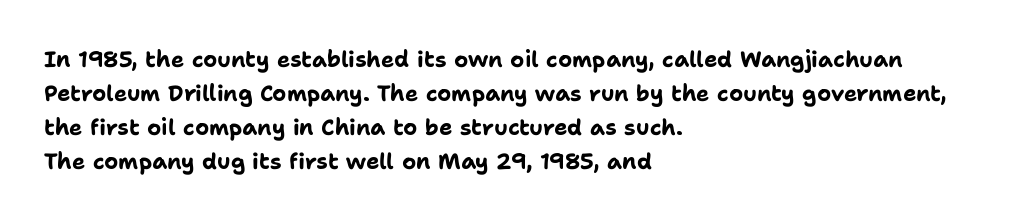
{"italic": "no", "bold": "yes", "underline": "no", "align": "left", "line_spacing": "normal", "line_spacing_ratio": 1.55, "letter_spacing": "normal", "letter_spacing_em": 0.0, "glyph_px": 22}
